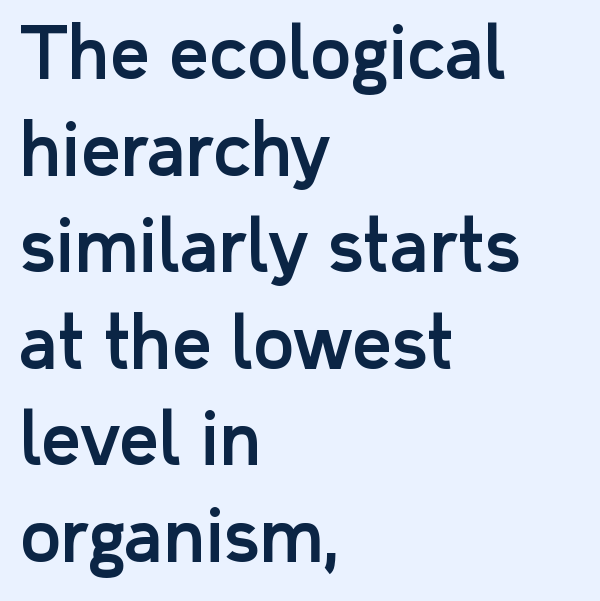
The image shows 70 px sans-serif type, upright; set left-aligned, normal line spacing (1.38x), normal letter spacing, not underlined; low stroke contrast and a medium x-height.
